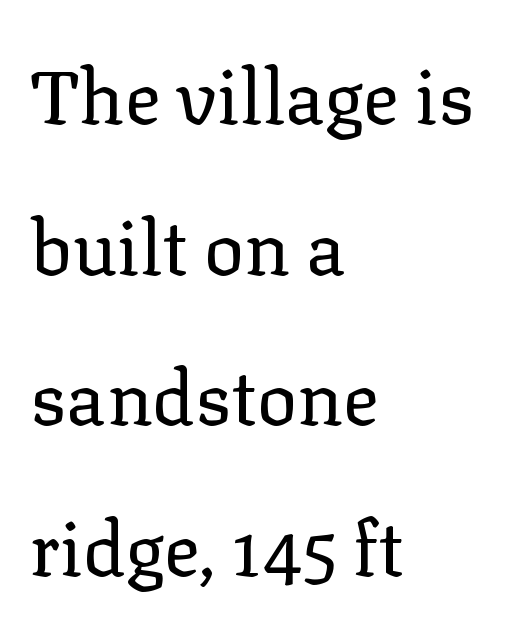
Q: Is the text bold? A: No.
Q: Is the text italic (slanted)? A: No, it is upright.
Q: Is the typeface a serif or a sans-serif typeface? A: Serif.
Q: Is the text underlined? A: No.
Q: How is the paragraph aligned? A: Left-aligned.
Q: Is the spacing between letters normal or unusually wide? A: Normal.
Q: Is the spacing between lines tight, normal or loose? A: Loose.
Q: Width (condensed, normal, or wide)? A: Normal.
Q: Stroke contrast? A: Low.
Q: x-height? A: Medium.
Q: Monospaced? A: No.
